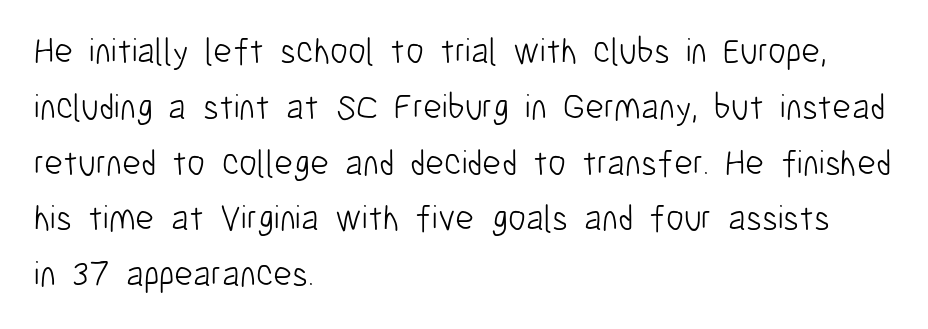
Q: Is the text bold? A: No.
Q: Is the text italic (slanted)? A: No, it is upright.
Q: Is the typeface a serif or a sans-serif typeface? A: Sans-serif.
Q: Is the text underlined? A: No.
Q: How is the paragraph aligned? A: Left-aligned.
Q: Is the spacing between letters normal or unusually wide? A: Normal.
Q: Is the spacing between lines tight, normal or loose? A: Normal.
Q: Width (condensed, normal, or wide)? A: Condensed.
Q: Stroke contrast? A: Low.
Q: x-height? A: Medium.
Q: Monospaced? A: No.
